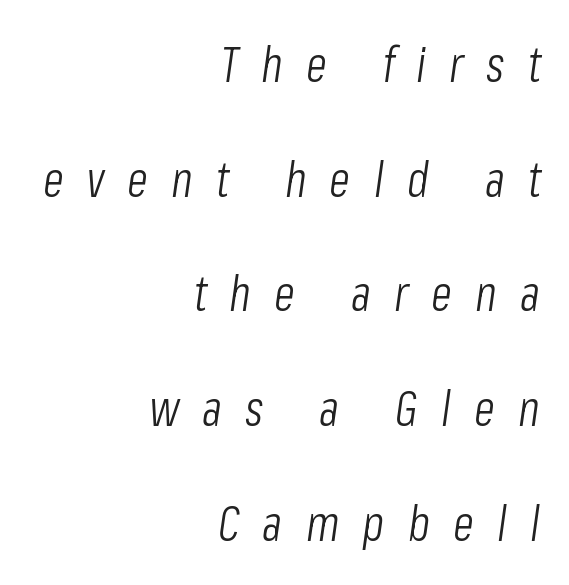
{"italic": "yes", "lean": "right", "slant_degrees": 8, "bold": "no", "weight": "light", "width": "condensed", "stroke_contrast": "low", "x_height": "medium", "monospaced": "no", "underline": "no", "align": "right", "line_spacing": "loose", "line_spacing_ratio": 2.34, "letter_spacing": "wide", "letter_spacing_em": 0.47, "glyph_px": 49}
